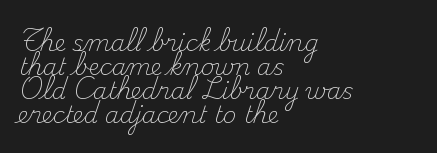
The image shows 23 px text type; set left-aligned, tight line spacing (1.04x), normal letter spacing, not underlined.
